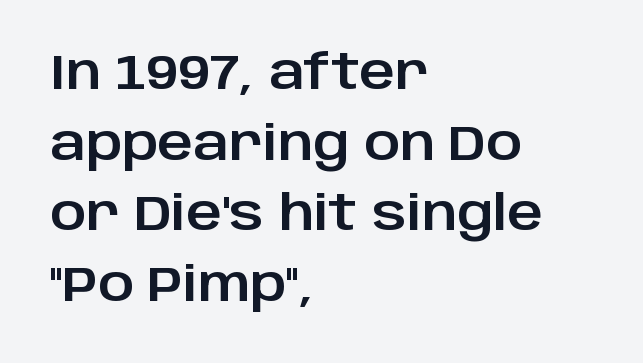
You can tell it's not italic because the verticals are truly vertical. Reading down the column, the eye jumps a familiar distance to each next line. This sample has the flowing, uneven cadence of proportional lettering. You can tell from the bare stems that sans-serif type was used. Check the space under the baseline: it is left empty.
